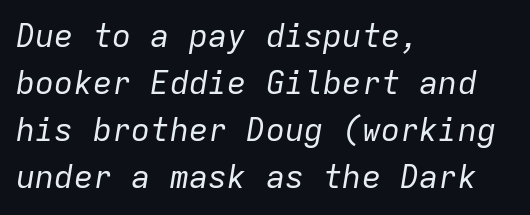
The image shows 32 px regular-weight type, italic (leaning right), monospaced; set left-aligned, normal line spacing (1.47x), normal letter spacing, not underlined; low stroke contrast and a medium x-height.
